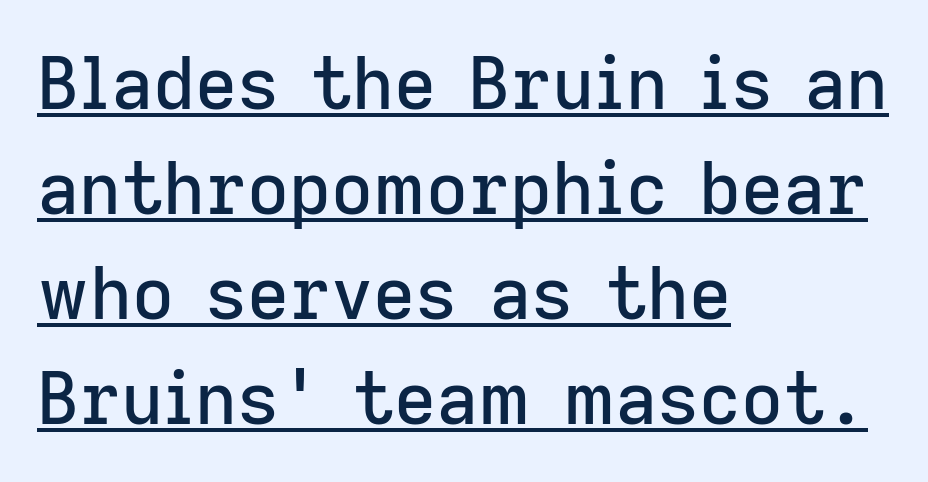
Q: Is the text italic (slanted)? A: No, it is upright.
Q: Is the typeface a serif or a sans-serif typeface? A: Sans-serif.
Q: Is the text underlined? A: Yes.
Q: How is the paragraph aligned? A: Left-aligned.
Q: Is the spacing between letters normal or unusually wide? A: Normal.
Q: Is the spacing between lines tight, normal or loose? A: Normal.
Q: Width (condensed, normal, or wide)? A: Normal.
Q: Stroke contrast? A: Low.
Q: x-height? A: Medium.
Q: Monospaced? A: No.
